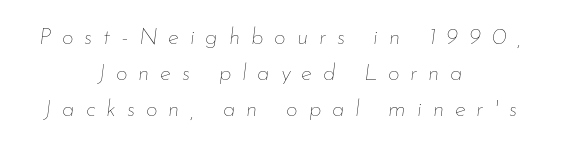
Q: Is the text bold? A: No.
Q: Is the text italic (slanted)? A: Yes, it leans right by about 7 degrees.
Q: Is the text underlined? A: No.
Q: How is the paragraph aligned? A: Centered.
Q: Is the spacing between letters normal or unusually wide? A: Unusually wide.
Q: Is the spacing between lines tight, normal or loose? A: Normal.
